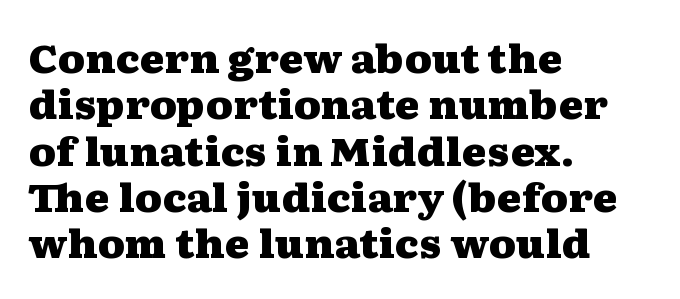
{"serif": "yes", "italic": "no", "bold": "yes", "weight": "heavy", "width": "wide", "stroke_contrast": "medium", "x_height": "medium", "monospaced": "no", "underline": "no", "align": "left", "line_spacing_ratio": 1.22, "letter_spacing": "normal", "letter_spacing_em": 0.0, "glyph_px": 38}
